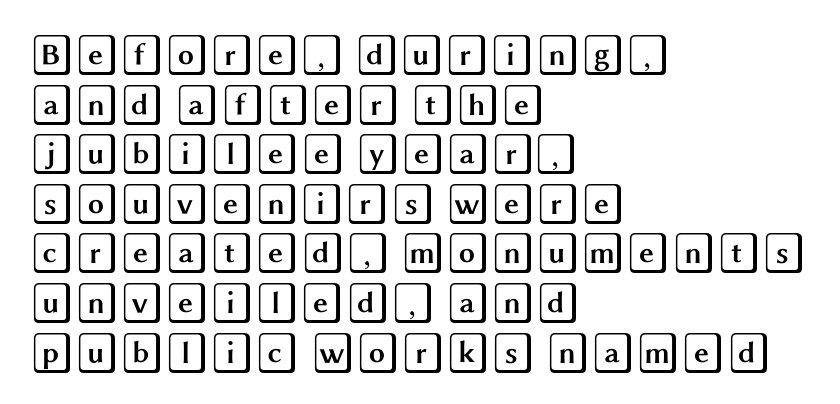
The image shows 41 px wide type, upright; set left-aligned, line spacing 1.21x, normal letter spacing, not underlined; a large x-height.
